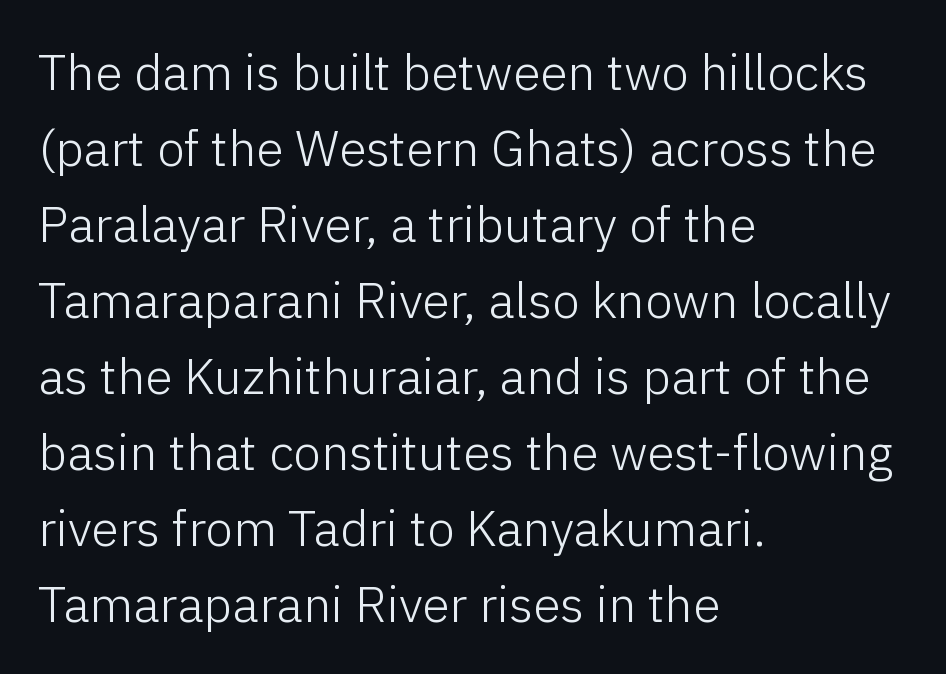
{"serif": "no", "italic": "no", "bold": "no", "weight": "light", "width": "normal", "stroke_contrast": "low", "x_height": "medium", "monospaced": "no", "underline": "no", "align": "left", "line_spacing": "normal", "line_spacing_ratio": 1.52, "letter_spacing": "normal", "letter_spacing_em": 0.0, "glyph_px": 50}
